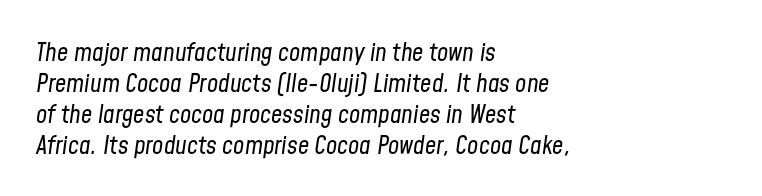
The image shows 25 px text type, italic (leaning right); set left-aligned, line spacing 1.24x, normal letter spacing, not underlined.
